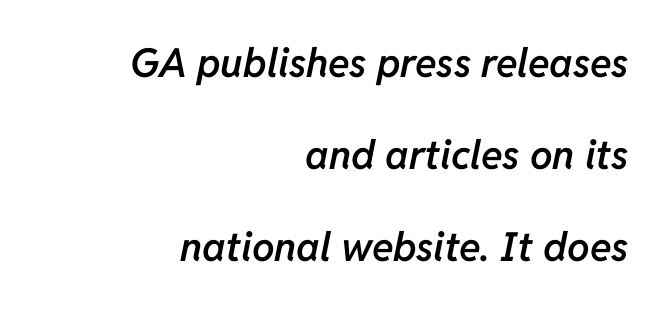
Letters rest on an invisible, unmarked baseline. The letters are slanted; this is an italic face. Widely set lines give the paragraph a tall, airy silhouette. Looks like regular typesetting: each glyph gets only the width it needs. The letters sit at their default tracking, neither squeezed nor spread. These lines are set flush right with a ragged left edge.
